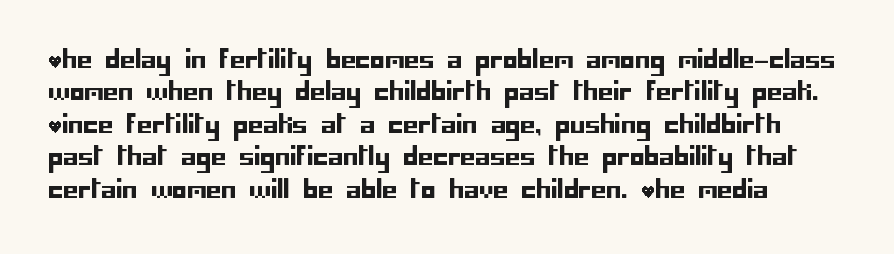
Students, observe: this is what conventionally led text looks like. Underline: absent. Every stem runs plumb, perpendicular to the baseline. A typesetter would call this zero additional tracking.
